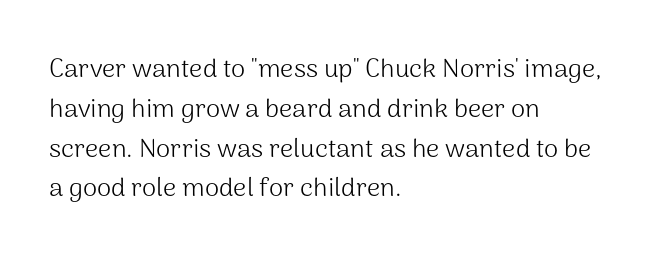
{"italic": "no", "bold": "no", "underline": "no", "align": "left", "line_spacing": "normal", "line_spacing_ratio": 1.53, "letter_spacing": "normal", "letter_spacing_em": 0.0, "glyph_px": 26}
